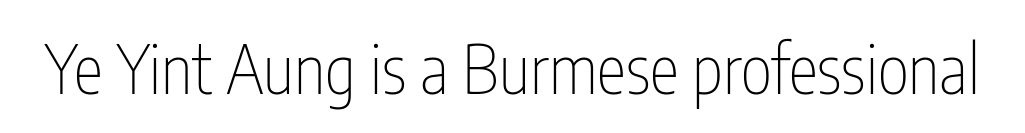
{"serif": "no", "italic": "no", "bold": "no", "weight": "thin", "width": "condensed", "stroke_contrast": "low", "x_height": "medium", "monospaced": "no", "underline": "no", "letter_spacing": "normal", "letter_spacing_em": 0.0, "glyph_px": 67}
